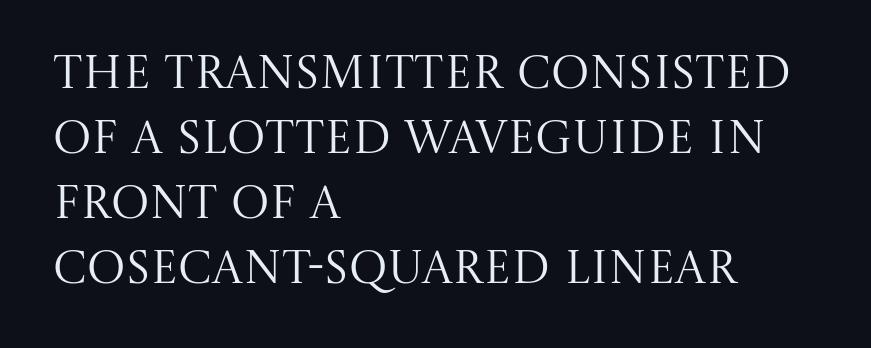
The image shows 46 px regular-weight serif type, upright; set left-aligned, normal line spacing (1.41x), normal letter spacing, not underlined; medium stroke contrast and a large x-height.
